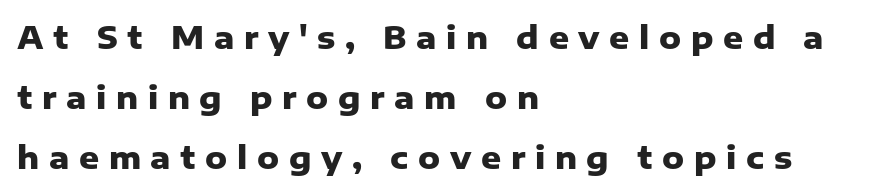
{"serif": "no", "italic": "no", "bold": "yes", "weight": "heavy", "width": "normal", "stroke_contrast": "low", "x_height": "medium", "monospaced": "no", "underline": "no", "align": "left", "line_spacing": "loose", "line_spacing_ratio": 1.94, "letter_spacing": "wide", "letter_spacing_em": 0.31, "glyph_px": 31}
